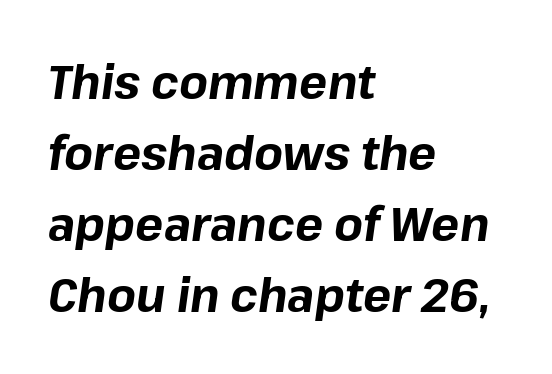
The image shows 47 px bold type, italic (leaning right); set left-aligned, normal line spacing (1.51x), normal letter spacing, not underlined; low stroke contrast and a medium x-height.
